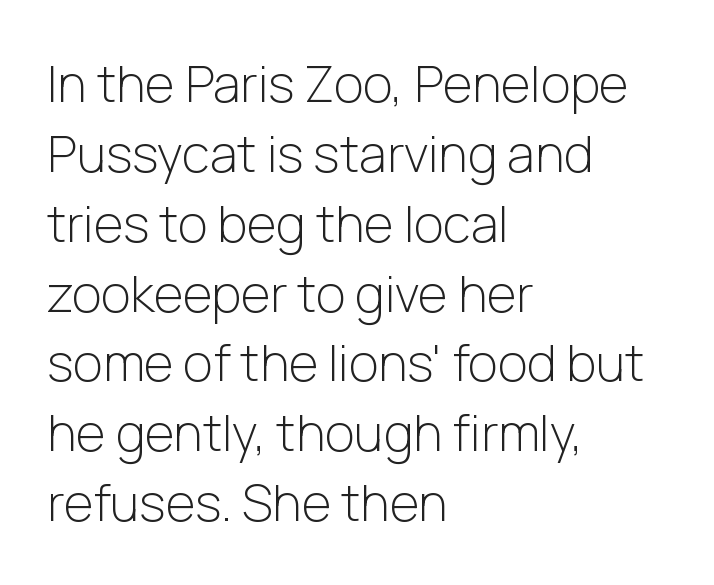
{"serif": "no", "italic": "no", "bold": "no", "weight": "light", "width": "normal", "stroke_contrast": "low", "x_height": "medium", "monospaced": "no", "underline": "no", "align": "left", "line_spacing": "normal", "line_spacing_ratio": 1.37, "letter_spacing": "normal", "letter_spacing_em": 0.0, "glyph_px": 51}
